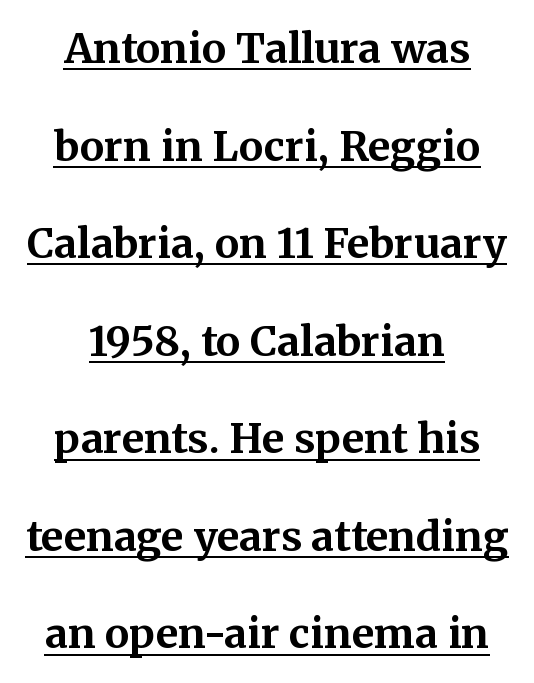
{"serif": "yes", "italic": "no", "bold": "yes", "weight": "bold", "width": "normal", "stroke_contrast": "medium", "x_height": "medium", "monospaced": "no", "underline": "yes", "align": "center", "line_spacing": "loose", "line_spacing_ratio": 2.38, "letter_spacing": "normal", "letter_spacing_em": 0.0, "glyph_px": 41}
